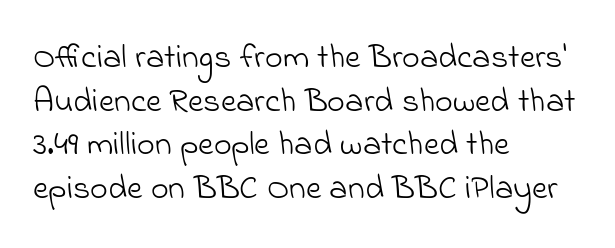
Q: Is the text bold? A: No.
Q: Is the typeface a serif or a sans-serif typeface? A: Sans-serif.
Q: Is the text underlined? A: No.
Q: How is the paragraph aligned? A: Left-aligned.
Q: Is the spacing between letters normal or unusually wide? A: Normal.
Q: Is the spacing between lines tight, normal or loose? A: Normal.
Q: Width (condensed, normal, or wide)? A: Normal.
Q: Stroke contrast? A: Low.
Q: x-height? A: Small.
Q: Monospaced? A: No.
